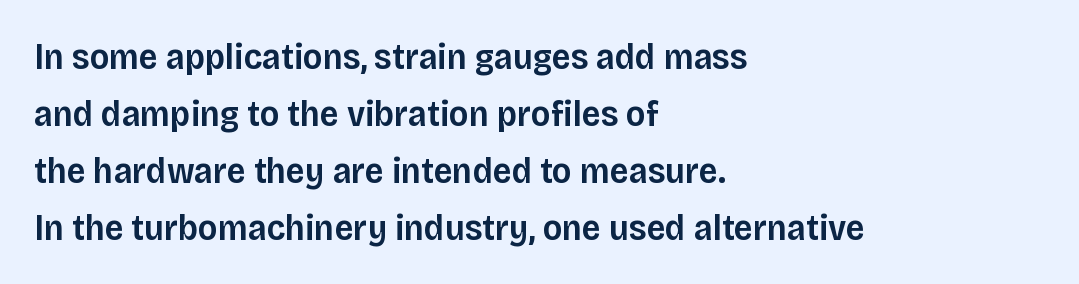
The image shows 37 px semibold sans-serif type, upright; set left-aligned, normal line spacing (1.54x), normal letter spacing, not underlined; low stroke contrast and a large x-height.
